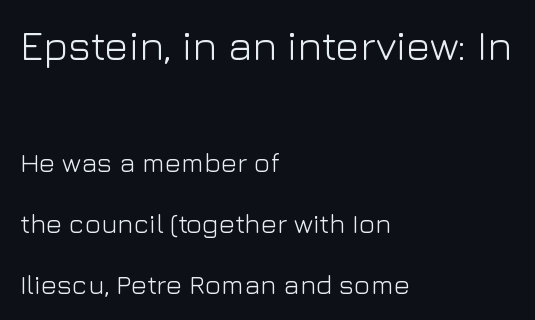
{"serif": "no", "italic": "no", "bold": "no", "weight": "light", "width": "normal", "stroke_contrast": "low", "x_height": "medium", "monospaced": "no", "underline": "no", "align": "left", "line_spacing": "loose", "line_spacing_ratio": 2.25, "letter_spacing": "normal", "letter_spacing_em": 0.0, "larger_block": "first", "size_ratio": 1.52, "glyph_px": 41}
